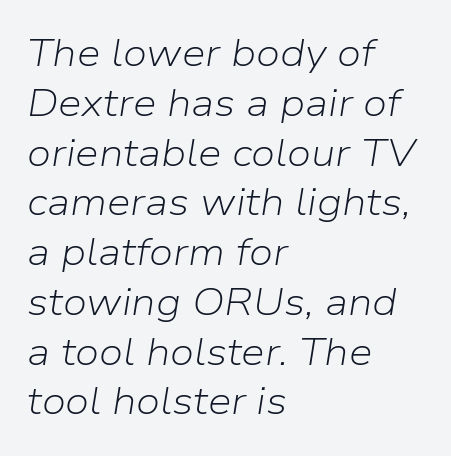
The image shows 38 px light type, italic (leaning right); set left-aligned, normal line spacing (1.31x), normal letter spacing, not underlined; low stroke contrast and a medium x-height.
